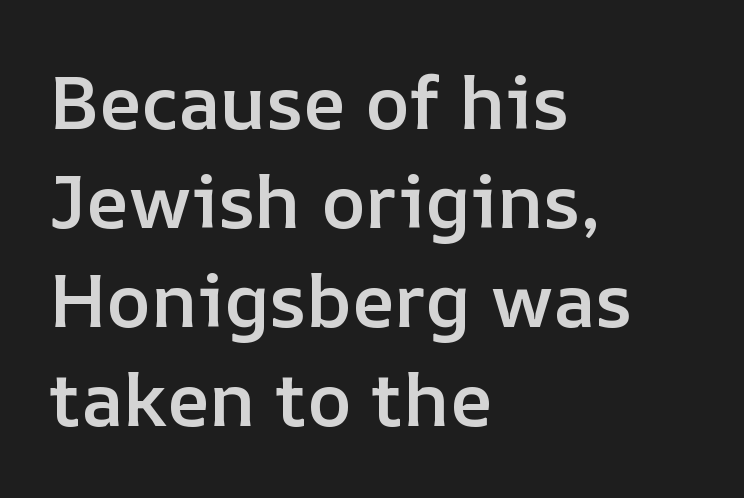
Reading down the block, your eye returns to a fixed left position each line. The typography opts for an upright posture over an oblique one. The type is set solid horizontally, with unmodified tracking. The designer left line spacing at the default. Firm but not heavy-handed strokes: this text is semibold. Beneath every word, the page is bare.
